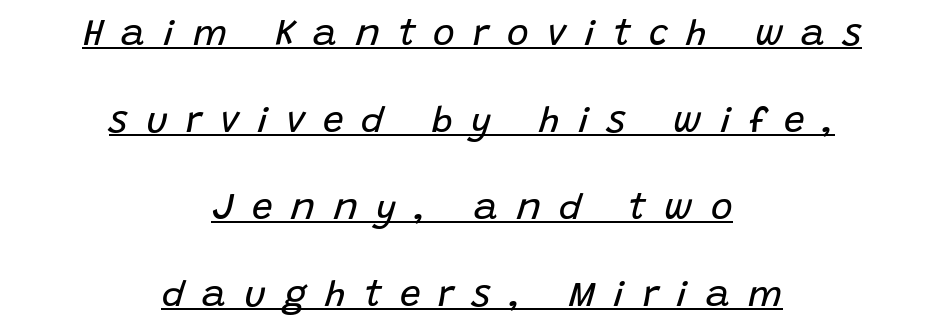
The image shows 37 px regular-weight type, italic (leaning right); set centered, loose line spacing (2.35x), unusually wide letter spacing (+0.49 em), underlined; low stroke contrast and a large x-height.
